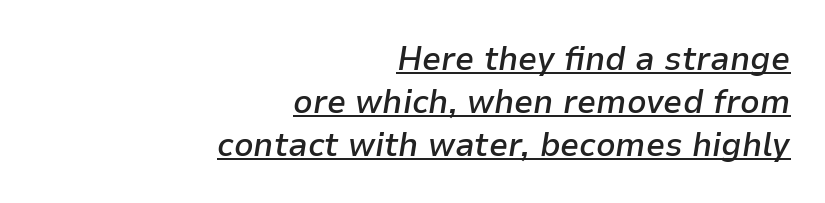
The image shows 34 px semibold type, italic (leaning right); set right-aligned, normal line spacing (1.26x), normal letter spacing, underlined; low stroke contrast and a medium x-height.
